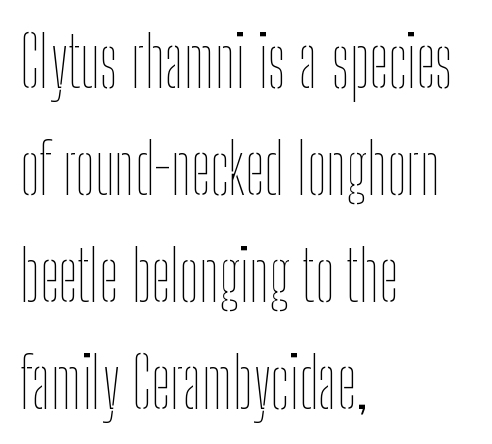
{"italic": "no", "bold": "no", "weight": "thin", "width": "condensed", "stroke_contrast": "low", "x_height": "medium", "monospaced": "no", "underline": "no", "align": "left", "line_spacing": "normal", "line_spacing_ratio": 1.55, "letter_spacing": "normal", "letter_spacing_em": 0.0, "glyph_px": 69}
